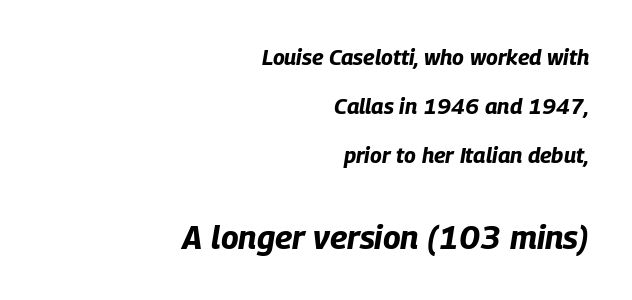
{"italic": "yes", "lean": "right", "slant_degrees": 9, "bold": "yes", "weight": "bold", "width": "condensed", "stroke_contrast": "low", "x_height": "large", "monospaced": "no", "underline": "no", "align": "right", "line_spacing": "loose", "line_spacing_ratio": 2.23, "letter_spacing": "normal", "letter_spacing_em": 0.0, "larger_block": "second", "size_ratio": 1.5, "glyph_px": 33}
